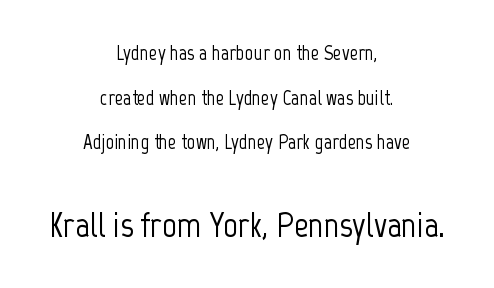
Caption: upper text group reduced, lower text group enlarged. Look at the bottom of the vertical strokes: they stop flat, with no serifs. The specimen omits any rule beneath the text block's lines. Proportional: the letters do not fall into vertical columns.
